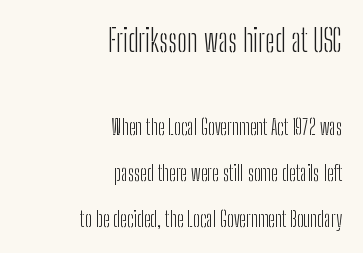
{"serif": "no", "italic": "no", "bold": "no", "weight": "light", "width": "condensed", "stroke_contrast": "low", "x_height": "medium", "monospaced": "no", "underline": "no", "align": "right", "line_spacing": "loose", "line_spacing_ratio": 2.19, "letter_spacing": "normal", "letter_spacing_em": 0.0, "larger_block": "first", "size_ratio": 1.48, "glyph_px": 31}
